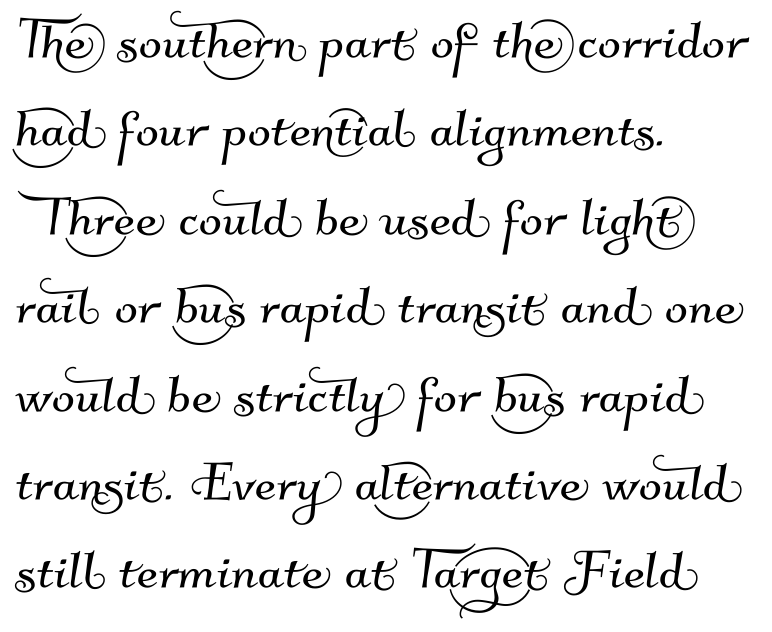
The image shows 68 px sans-serif type; set left-aligned, normal line spacing (1.3x), normal letter spacing, not underlined; medium stroke contrast and a small x-height.
